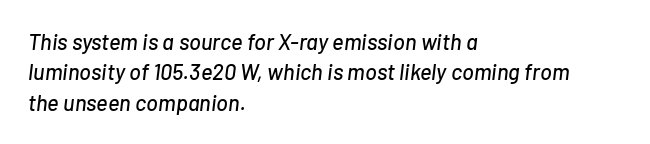
The image shows 22 px text type, italic (leaning right); set left-aligned, normal line spacing (1.38x), normal letter spacing, not underlined.
